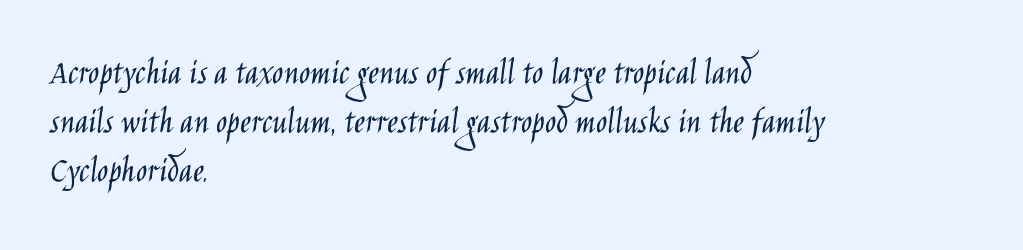
The string is rendered with underlining switched off. The strokes are not fattened; the text isn't bold. Look at the tracking — it's just the regular setting, nothing added. Do the characters align in a grid? No, the font is proportional.
